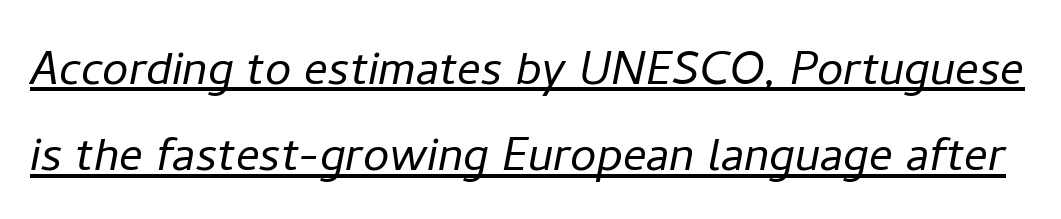
{"italic": "yes", "lean": "right", "slant_degrees": 11, "bold": "no", "weight": "light", "width": "normal", "stroke_contrast": "low", "x_height": "medium", "monospaced": "no", "underline": "yes", "line_spacing": "normal", "line_spacing_ratio": 1.46, "letter_spacing": "normal", "letter_spacing_em": 0.0, "glyph_px": 59}
